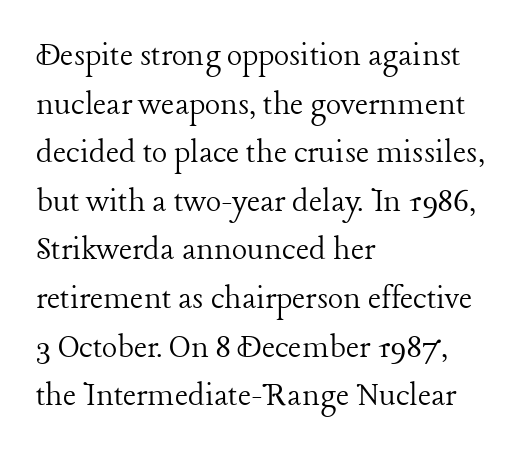
The image shows 36 px light serif type, upright; set left-aligned, normal line spacing (1.35x), normal letter spacing, not underlined; low stroke contrast and a medium x-height.
